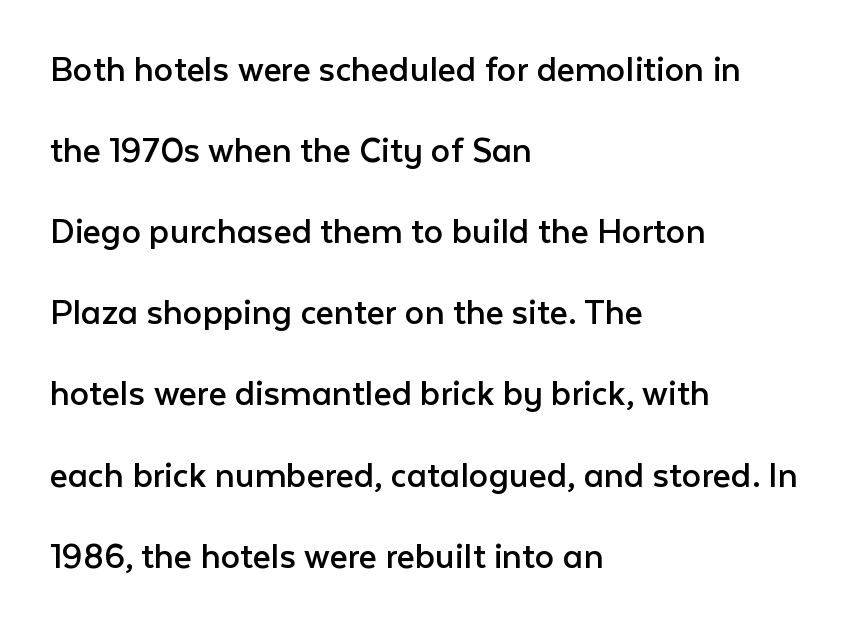
Note: no serifs on the glyphs. Where is the straight margin? On the left. Is there much room between lines? Yes — plenty of vertical air separates them. The zone under the glyphs is completely vacant. Tracking value appears to be zero — textbook default spacing. Nope, not italic — everything's standing straight.
